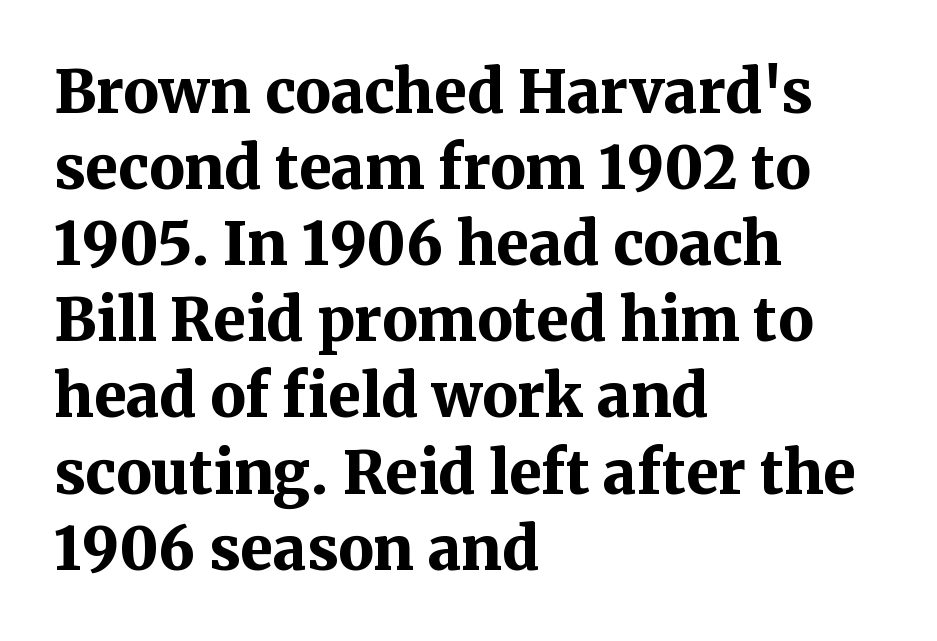
The image shows 59 px bold serif type, upright; set left-aligned, normal line spacing (1.29x), normal letter spacing, not underlined; medium stroke contrast and a medium x-height.
